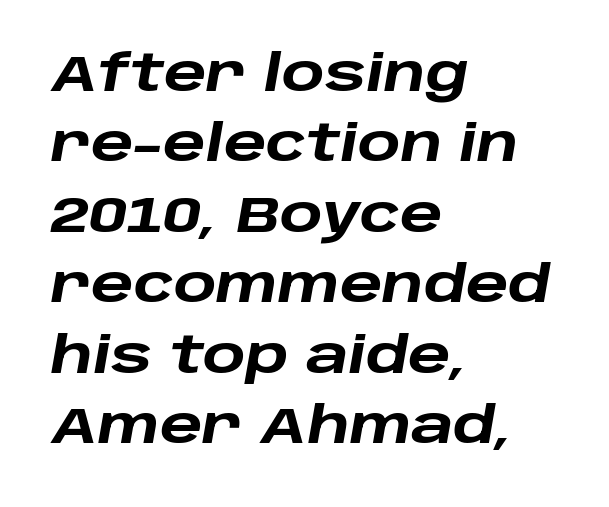
Would a proofreader flag this as italicized? Yes. A typesetter would call this proportional, since set widths differ per character. Caption: bold face, heavy strokes. The leading is moderate, giving the passage an even texture. The lines in this sample share a left origin and differ only in where they stop. The gaps between neighbouring characters are ordinary and unremarkable.
